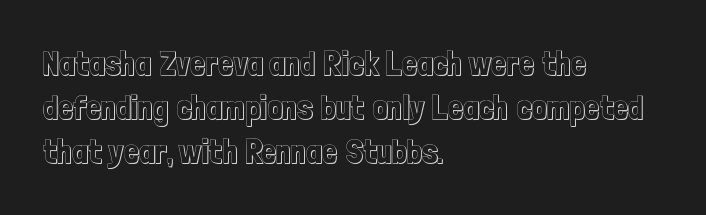
Look at the tracking — it's just the regular setting, nothing added. Line beginnings align vertically; line endings do not. This sample has the flowing, uneven cadence of proportional lettering. Unmarked baselines from the first word to the last.
